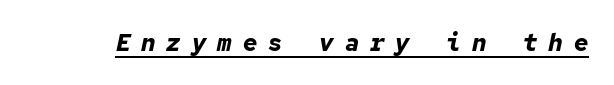
{"italic": "yes", "lean": "right", "slant_degrees": 12, "bold": "yes", "underline": "yes", "letter_spacing": "wide", "letter_spacing_em": 0.46, "glyph_px": 24}
